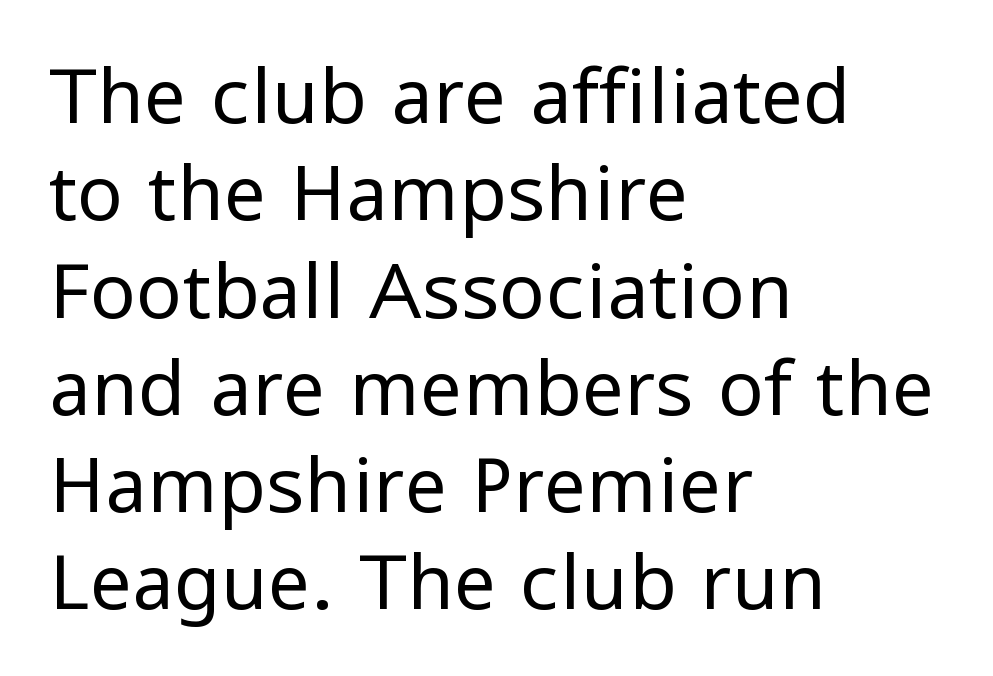
The image shows 76 px regular-weight sans-serif type, upright; set left-aligned, normal line spacing (1.28x), normal letter spacing, not underlined; low stroke contrast and a medium x-height.
